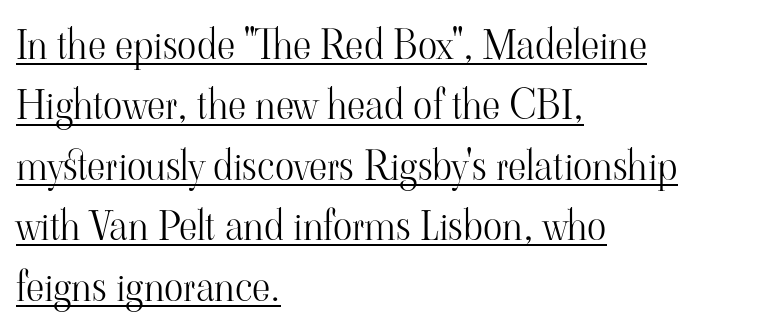
Q: Is the text bold? A: No.
Q: Is the text italic (slanted)? A: No, it is upright.
Q: Is the typeface a serif or a sans-serif typeface? A: Serif.
Q: Is the text underlined? A: Yes.
Q: How is the paragraph aligned? A: Left-aligned.
Q: Is the spacing between letters normal or unusually wide? A: Normal.
Q: Is the spacing between lines tight, normal or loose? A: Normal.
Q: Width (condensed, normal, or wide)? A: Normal.
Q: Stroke contrast? A: High.
Q: x-height? A: Small.
Q: Monospaced? A: No.
